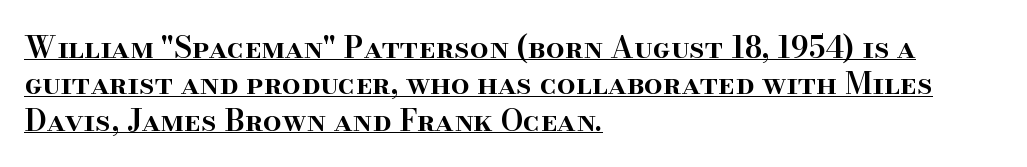
The image shows 30 px semibold serif type, upright; set left-aligned, line spacing 1.21x, normal letter spacing, underlined; high stroke contrast and a small x-height.
